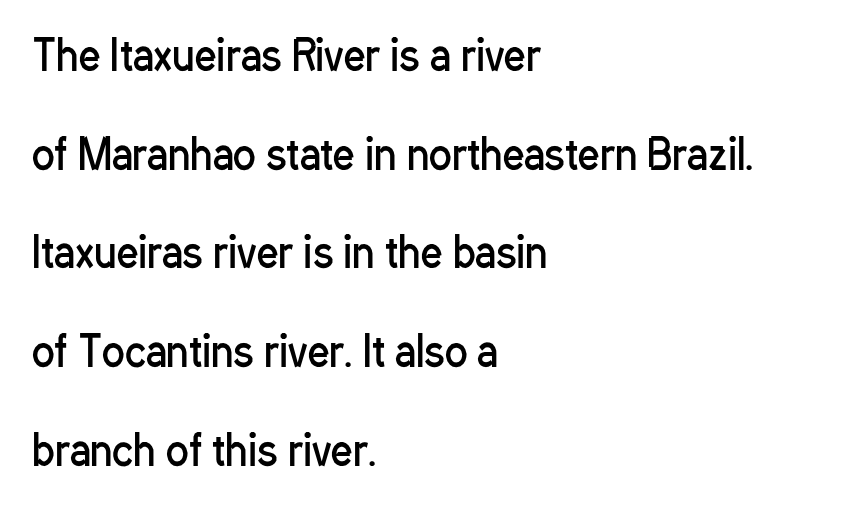
{"serif": "no", "italic": "no", "bold": "no", "weight": "regular", "width": "condensed", "stroke_contrast": "low", "x_height": "medium", "monospaced": "no", "underline": "no", "align": "left", "line_spacing": "loose", "line_spacing_ratio": 2.35, "letter_spacing": "normal", "letter_spacing_em": 0.0, "glyph_px": 42}
